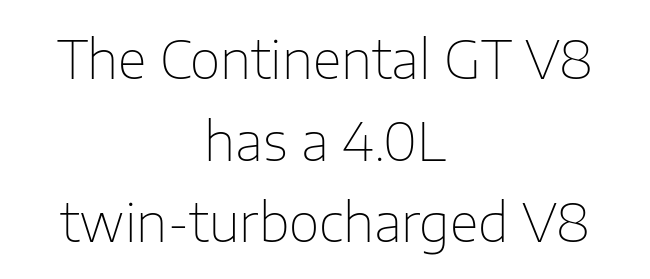
{"serif": "no", "italic": "no", "bold": "no", "weight": "thin", "width": "normal", "stroke_contrast": "low", "x_height": "medium", "monospaced": "no", "underline": "no", "align": "center", "line_spacing": "normal", "line_spacing_ratio": 1.54, "letter_spacing": "normal", "letter_spacing_em": 0.0, "glyph_px": 53}
